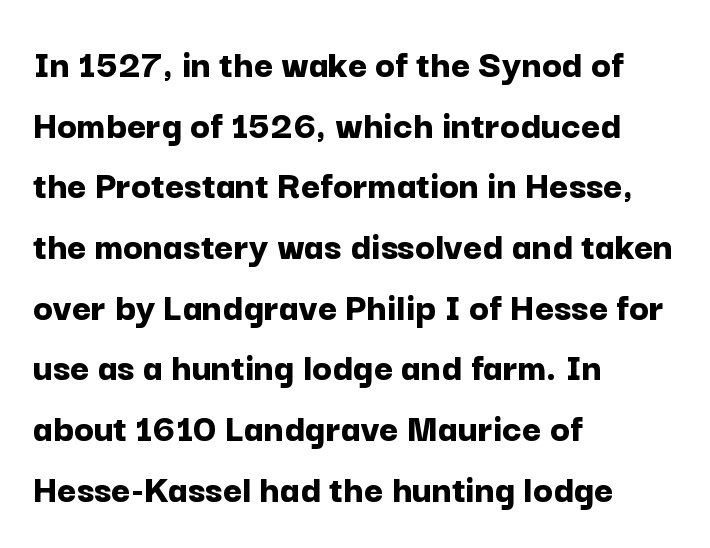
The type sits square on the baseline with zero lean. No word sits above an underline. Caption: multi-line text, flush left, ragged right. Summary of vertical rhythm: regular, with standard interline spacing. The letters advance in unequal steps, a hallmark of proportional type.
